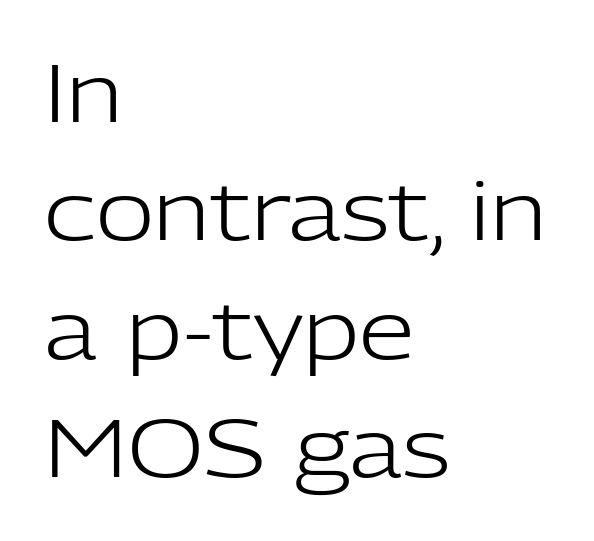
Stroke terminals: plain, sans-serif. Here the designer chose a conventional face with non-uniform glyph widths. The passage shown has conventional tracking throughout. A light-to-regular cut is what we see here. The lines in this sample share a left origin and differ only in where they stop. Has an underline been added? It has not.
